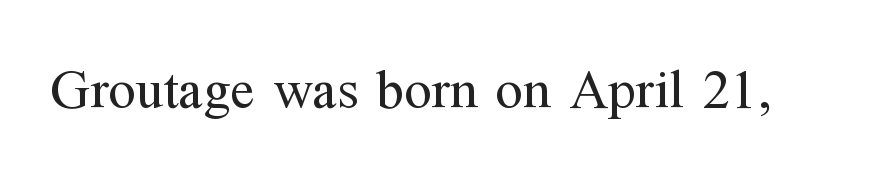
{"serif": "yes", "italic": "no", "bold": "no", "weight": "regular", "width": "normal", "stroke_contrast": "medium", "x_height": "medium", "monospaced": "no", "underline": "no", "letter_spacing": "normal", "letter_spacing_em": 0.0, "glyph_px": 56}
